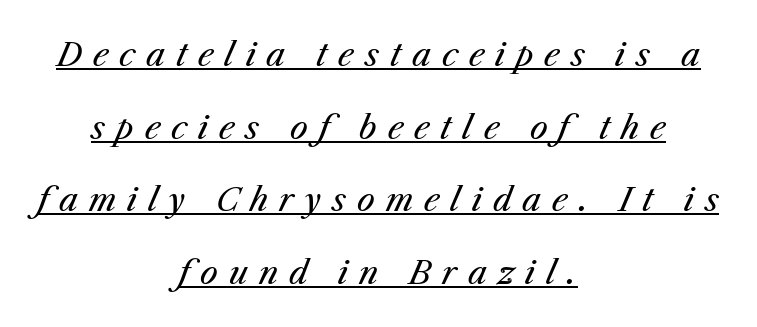
The image shows 32 px regular-weight type, italic (leaning right); set centered, loose line spacing (2.27x), unusually wide letter spacing (+0.34 em), underlined; medium stroke contrast and a medium x-height.
